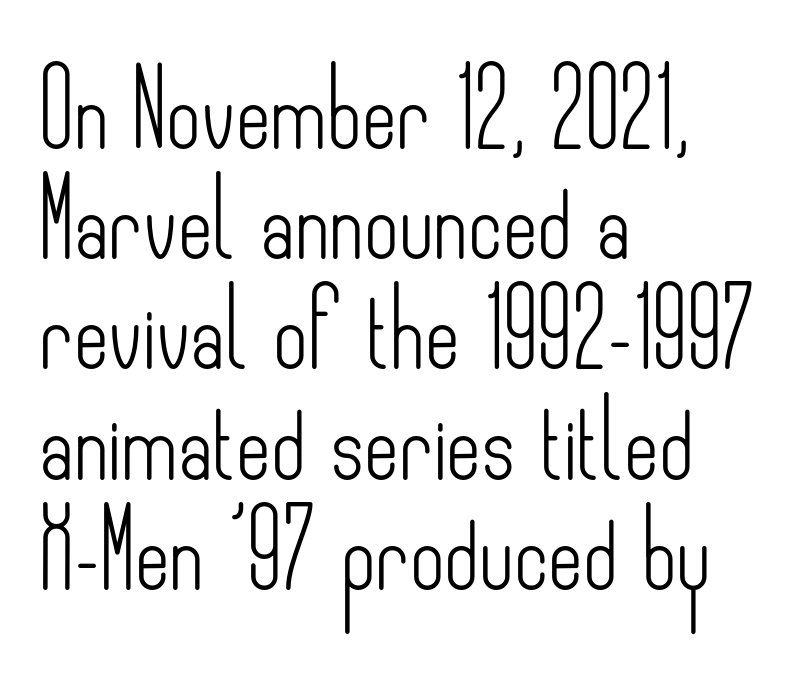
The image shows 75 px light, condensed sans-serif type, upright; set left-aligned, normal line spacing (1.47x), normal letter spacing, not underlined; low stroke contrast and a small x-height.
